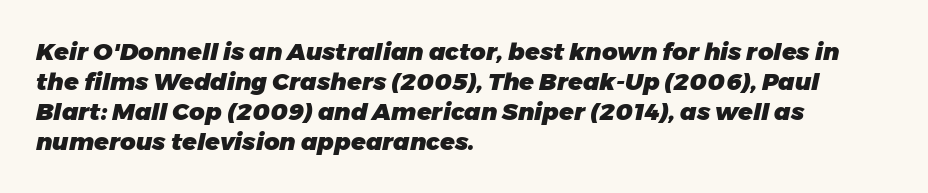
The image shows 24 px bold type, italic (leaning right); set left-aligned, normal line spacing (1.25x), normal letter spacing, not underlined.
